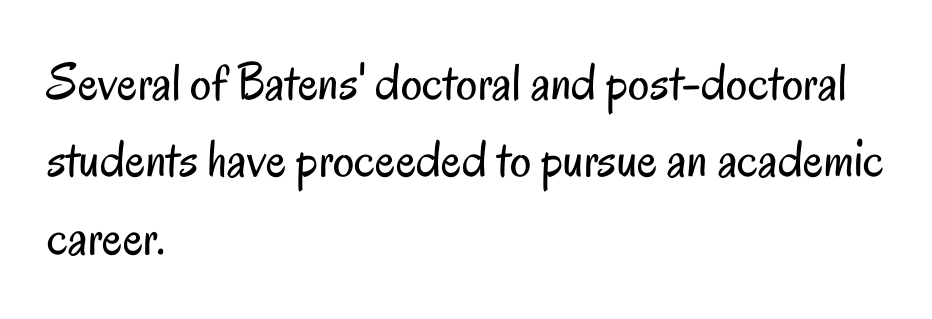
Is there any slant? The stems are plumb. This is not heavy type; no bold has been used. The face used here is proportionally spaced, like ordinary book or web type. Whoever set this chose a conventional vertical rhythm.
